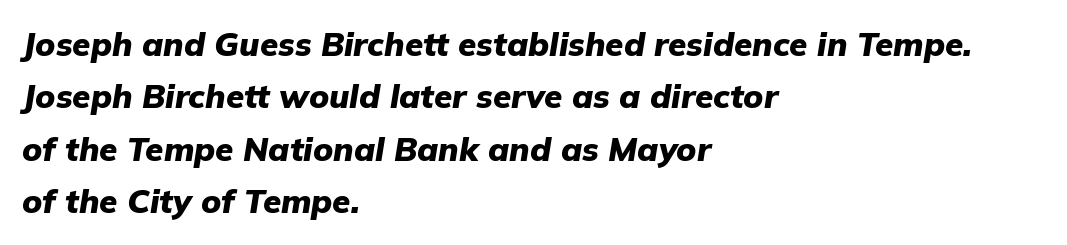
{"italic": "yes", "lean": "right", "slant_degrees": 9, "bold": "yes", "weight": "heavy", "width": "normal", "stroke_contrast": "low", "x_height": "medium", "monospaced": "no", "underline": "no", "align": "left", "line_spacing": "normal", "line_spacing_ratio": 1.59, "letter_spacing": "normal", "letter_spacing_em": 0.0, "glyph_px": 33}
